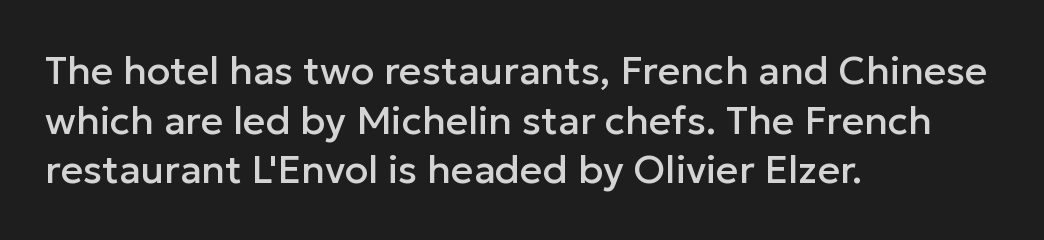
{"serif": "no", "italic": "no", "width": "normal", "stroke_contrast": "low", "x_height": "medium", "monospaced": "no", "underline": "no", "align": "left", "line_spacing": "normal", "line_spacing_ratio": 1.27, "letter_spacing": "normal", "letter_spacing_em": 0.0, "glyph_px": 39}
